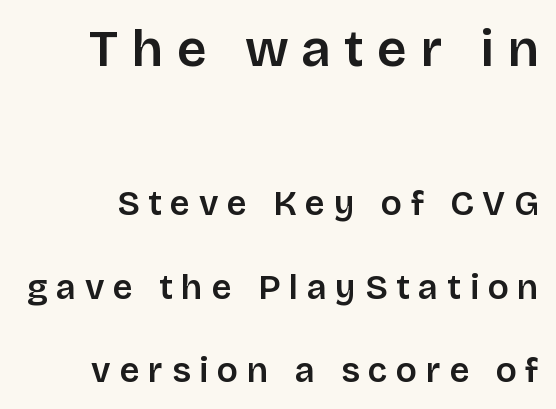
{"serif": "no", "italic": "no", "width": "normal", "stroke_contrast": "low", "x_height": "large", "monospaced": "no", "underline": "no", "line_spacing": "loose", "line_spacing_ratio": 2.38, "letter_spacing": "wide", "letter_spacing_em": 0.25, "larger_block": "first", "size_ratio": 1.49, "glyph_px": 52}
